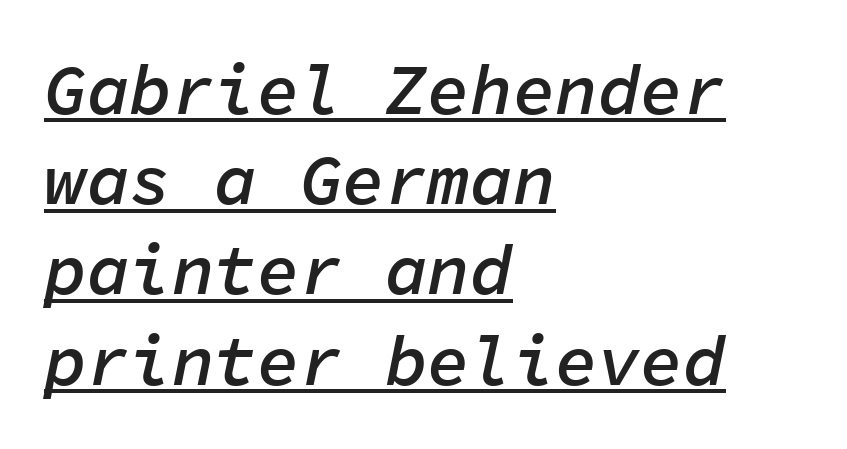
All the whitespace from short lines collects on the right. The specimen includes a rule beneath the text block's lines. The passage shown is typed in a monospace face where columns stay perfectly aligned. This is moderately heavy type, rendered in semibold. This sample uses plain, unmodified letter spacing. Compared with ordinary roman type, these characters are visibly tilted.
